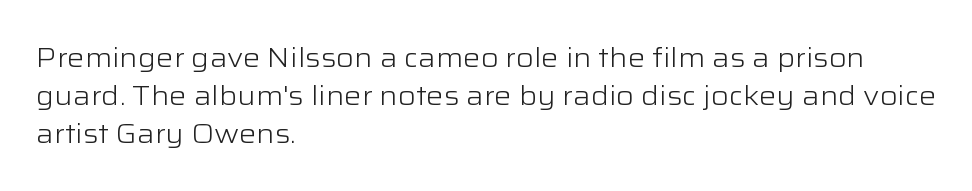
Q: Is the text bold? A: No.
Q: Is the text italic (slanted)? A: No, it is upright.
Q: Is the text underlined? A: No.
Q: How is the paragraph aligned? A: Left-aligned.
Q: Is the spacing between letters normal or unusually wide? A: Normal.
Q: Is the spacing between lines tight, normal or loose? A: Normal.
